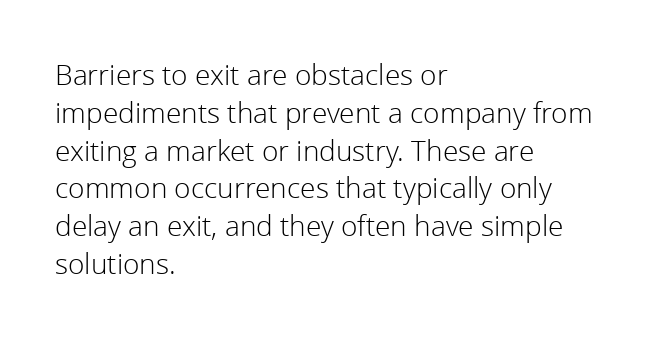
{"serif": "no", "italic": "no", "bold": "no", "weight": "light", "width": "normal", "x_height": "medium", "monospaced": "no", "underline": "no", "align": "left", "line_spacing": "normal", "line_spacing_ratio": 1.35, "letter_spacing": "normal", "letter_spacing_em": 0.0, "glyph_px": 28}
